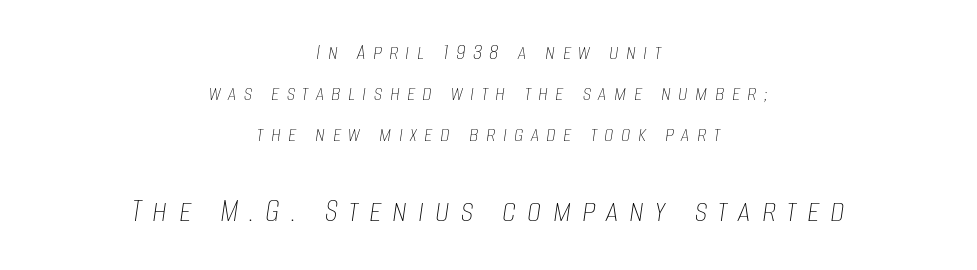
The image shows 36 px thin, condensed type, italic (leaning right); set centered, normal line spacing (1.7x), unusually wide letter spacing (+0.3 em), not underlined; the second (bottom) block is 1.5x larger; low stroke contrast and a large x-height.
